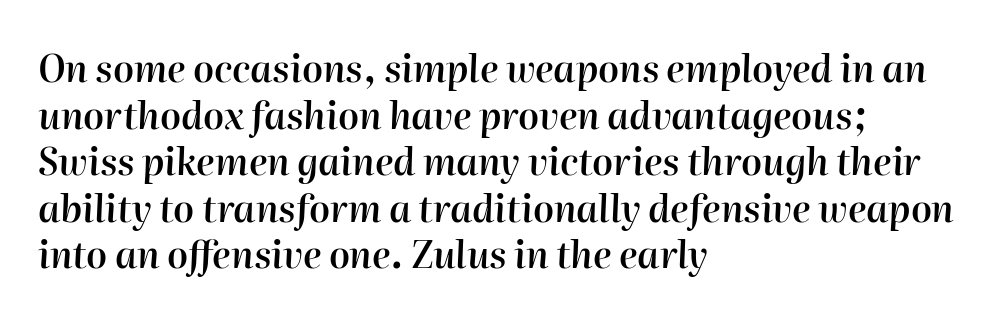
Q: Is the text bold? A: Semi-bold.
Q: Is the text italic (slanted)? A: Yes, it leans right by about 2 degrees.
Q: Is the text underlined? A: No.
Q: How is the paragraph aligned? A: Left-aligned.
Q: Is the spacing between letters normal or unusually wide? A: Normal.
Q: Is the spacing between lines tight, normal or loose? A: Normal.
Q: Width (condensed, normal, or wide)? A: Normal.
Q: Stroke contrast? A: High.
Q: x-height? A: Medium.
Q: Monospaced? A: No.
